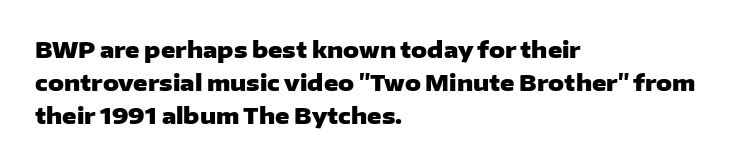
Leading matches the norm, producing a regular column. The area under the type is left untouched. Does extra space separate the letters? No, they use regular spacing. These lines were composed using upright roman letters.
